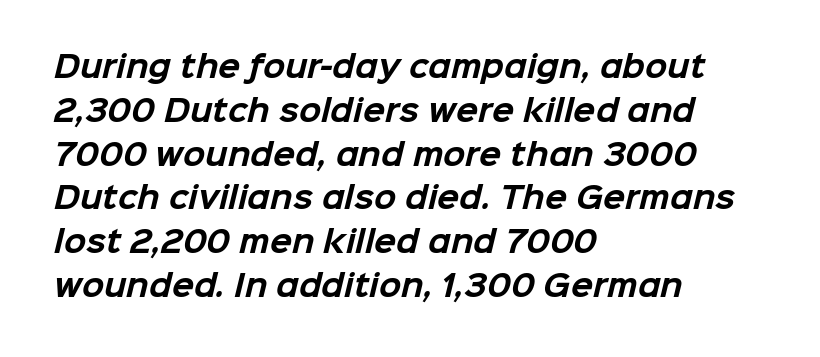
Type without underlining. In terms of leading, this rendering sits right in the middle. These lines are rendered in a variable-pitch font. Horizontal alignment here is leftward, the default for most running prose. Inter-character spacing is left at the font's built-in metrics.
